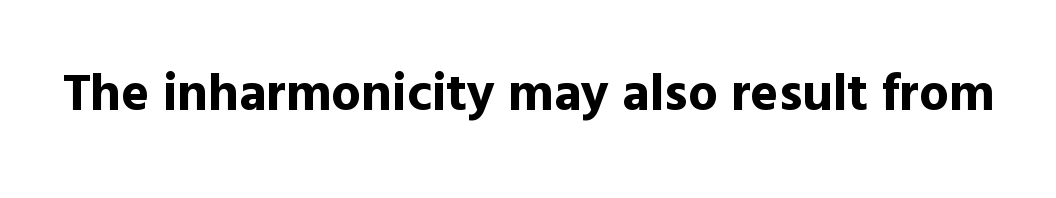
{"serif": "no", "italic": "no", "bold": "yes", "weight": "bold", "width": "normal", "x_height": "medium", "monospaced": "no", "underline": "no", "letter_spacing": "normal", "letter_spacing_em": 0.0, "glyph_px": 53}
